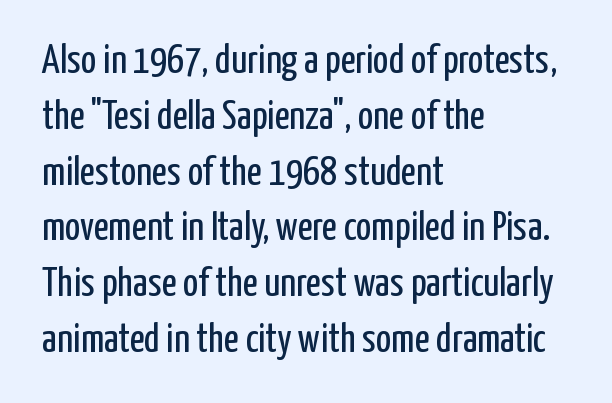
{"serif": "no", "italic": "no", "bold": "no", "weight": "regular", "width": "condensed", "stroke_contrast": "low", "x_height": "medium", "monospaced": "no", "underline": "no", "align": "left", "line_spacing": "normal", "line_spacing_ratio": 1.36, "letter_spacing": "normal", "letter_spacing_em": 0.0, "glyph_px": 41}
